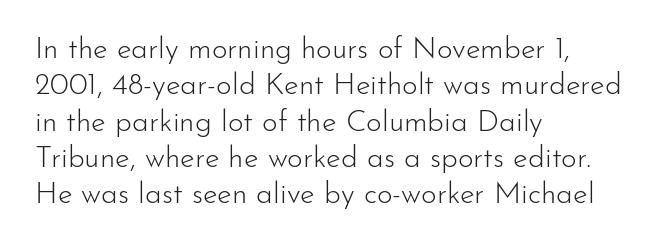
{"serif": "no", "italic": "no", "bold": "no", "weight": "light", "width": "normal", "stroke_contrast": "low", "x_height": "small", "monospaced": "no", "underline": "no", "align": "left", "line_spacing_ratio": 1.21, "letter_spacing": "normal", "letter_spacing_em": 0.0, "glyph_px": 30}
